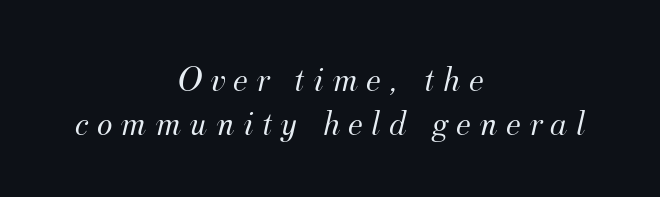
Italic: yes, the glyphs are oblique. Is this a sans? No — the strokes have serifs. Caption: multi-line text, centered on the measure. Lines of text with bare space underneath. Counters stay open thanks to moderate or lighter strokes.
